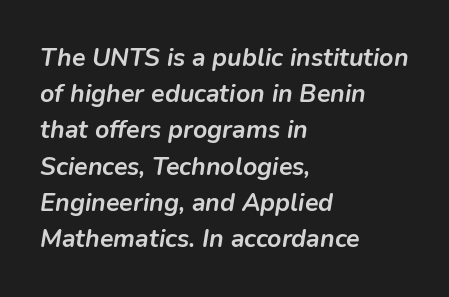
{"italic": "yes", "lean": "right", "slant_degrees": 9, "bold": "yes", "underline": "no", "align": "left", "line_spacing": "normal", "line_spacing_ratio": 1.45, "letter_spacing": "normal", "letter_spacing_em": 0.0, "glyph_px": 25}
